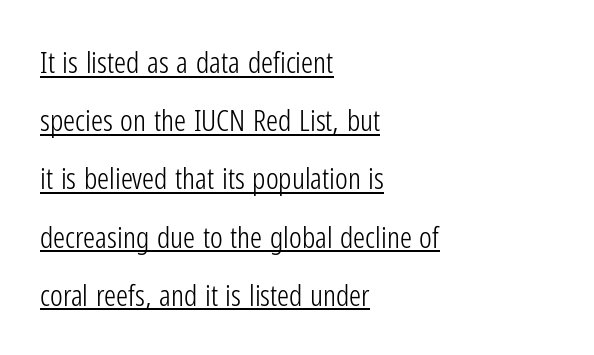
Notice the wide empty band between every row — that's loose leading. Think of a printed novel: that variable character pitch is what you see here. The horizontal fit of the characters is conventional and even. Note: no serifs on the glyphs. In terms of posture, this sample is upright. These lines are set flush left with a ragged right edge.
